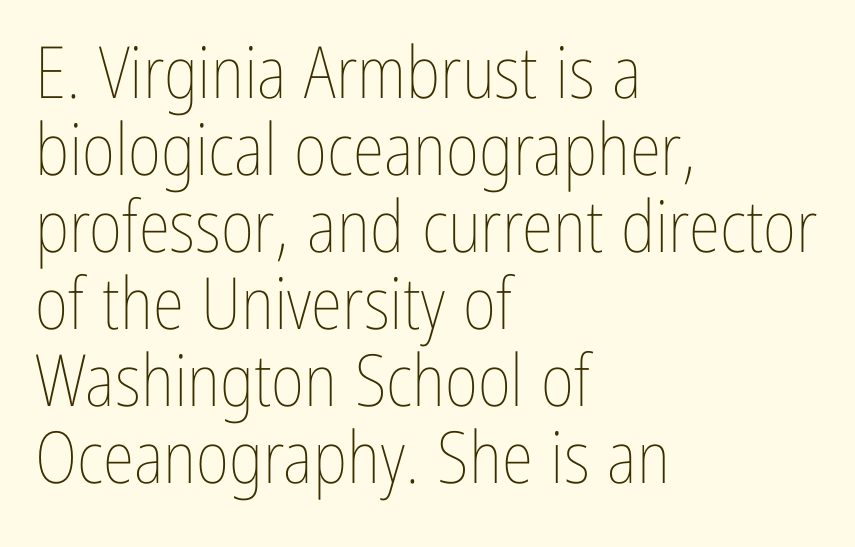
Q: Is the text bold? A: No.
Q: Is the text italic (slanted)? A: No, it is upright.
Q: Is the text underlined? A: No.
Q: How is the paragraph aligned? A: Left-aligned.
Q: Is the spacing between letters normal or unusually wide? A: Normal.
Q: Is the spacing between lines tight, normal or loose? A: Tight.
Q: Width (condensed, normal, or wide)? A: Condensed.
Q: Stroke contrast? A: Low.
Q: x-height? A: Medium.
Q: Monospaced? A: No.
